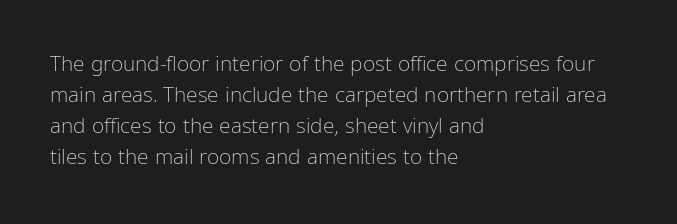
No chunkiness to these letters — they're not bold. The area under the type is left untouched. This rendering uses left alignment, leaving the right contour irregular. The font's upright variant was chosen for this text. Compared with typical body copy, the letter spacing here is the same.
